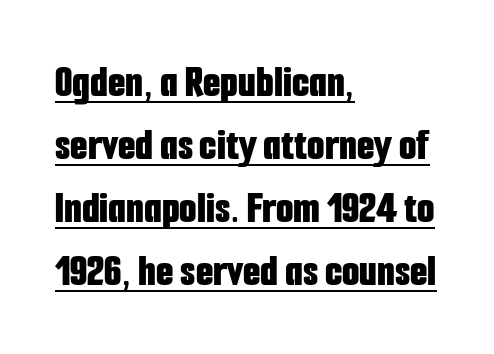
The image shows 45 px bold, condensed sans-serif type, upright; set left-aligned, normal line spacing (1.4x), normal letter spacing, underlined; low stroke contrast and a medium x-height.
